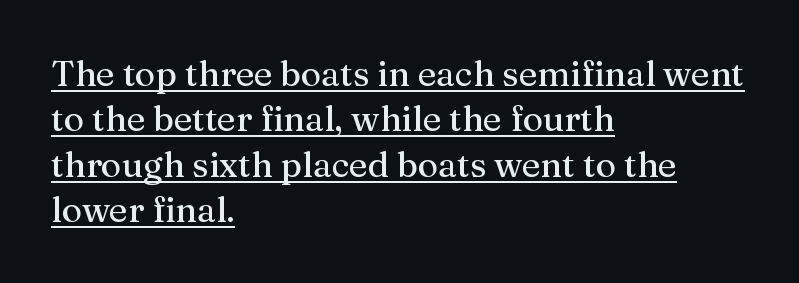
Q: Is the text italic (slanted)? A: No, it is upright.
Q: Is the typeface a serif or a sans-serif typeface? A: Serif.
Q: Is the text underlined? A: Yes.
Q: How is the paragraph aligned? A: Left-aligned.
Q: Is the spacing between letters normal or unusually wide? A: Normal.
Q: Is the spacing between lines tight, normal or loose? A: Normal.
Q: Width (condensed, normal, or wide)? A: Normal.
Q: Stroke contrast? A: Medium.
Q: x-height? A: Medium.
Q: Monospaced? A: No.
